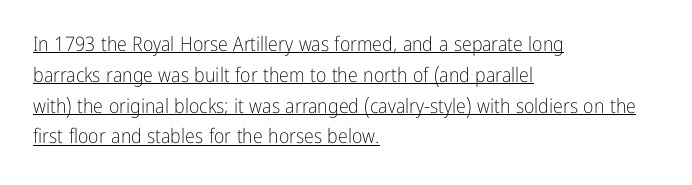
This sample keeps an unexceptional amount of space between lines. No extra ink here — the face is not bold. A classic flush-left, rag-right setting is used for this passage. In terms of letterspacing, this is plain default setting.
